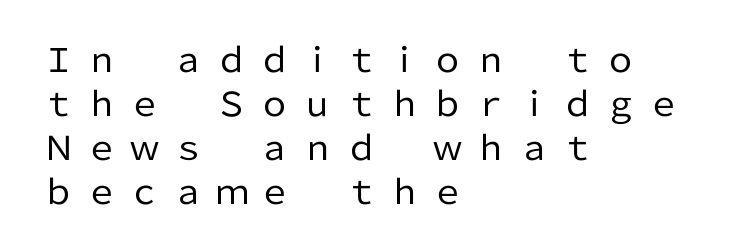
Spacing between characters has been opened up far beyond the box default. The rendering anchors every line to the left-hand side. Underlining? Definitely not there. The passage shown is not bold in any degree.
